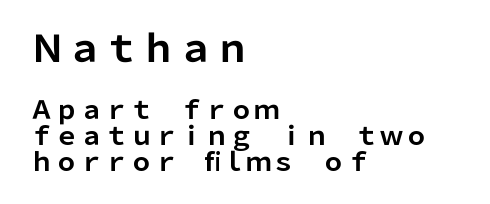
The image shows 37 px bold sans-serif type, upright; set left-aligned, tight line spacing (1.04x), normal letter spacing, not underlined; the first (top) block is 1.48x larger; low stroke contrast and a medium x-height.
